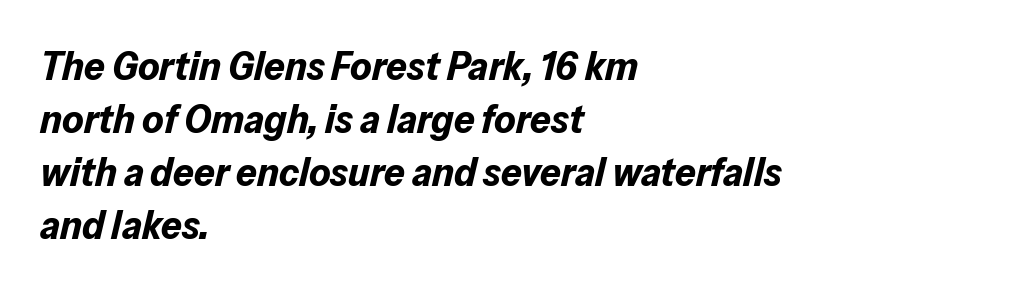
Q: Is the text bold? A: Yes.
Q: Is the text italic (slanted)? A: Yes, it leans right by about 13 degrees.
Q: Is the text underlined? A: No.
Q: How is the paragraph aligned? A: Left-aligned.
Q: Is the spacing between letters normal or unusually wide? A: Normal.
Q: Is the spacing between lines tight, normal or loose? A: Normal.
Q: Width (condensed, normal, or wide)? A: Normal.
Q: Stroke contrast? A: Low.
Q: x-height? A: Medium.
Q: Monospaced? A: No.
